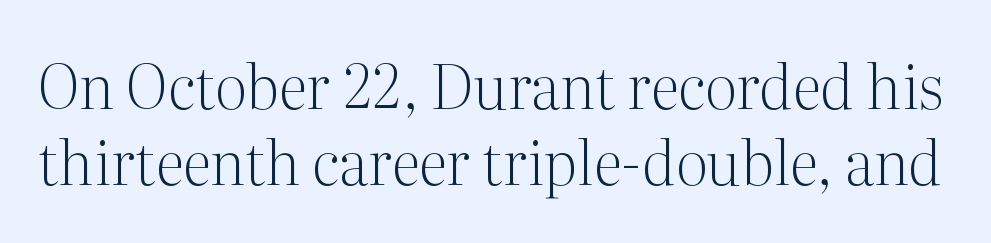
Q: Is the text bold? A: No.
Q: Is the text italic (slanted)? A: No, it is upright.
Q: Is the typeface a serif or a sans-serif typeface? A: Serif.
Q: Is the text underlined? A: No.
Q: Is the spacing between letters normal or unusually wide? A: Normal.
Q: Is the spacing between lines tight, normal or loose? A: Normal.
Q: Width (condensed, normal, or wide)? A: Normal.
Q: Stroke contrast? A: Medium.
Q: x-height? A: Medium.
Q: Monospaced? A: No.
